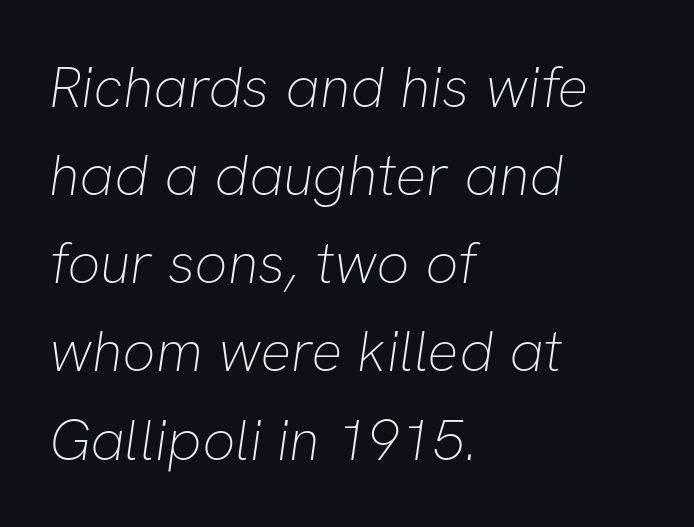
The letterforms sit shoulder to shoulder at normal distance. The face used here is proportionally spaced, like ordinary book or web type. Examine the stroke ends and you'll find no serifs. Does the copy run flush right? No — it runs flush left. Honestly, there is no underline to notice here at all. Is the type heavy? It reads as light-to-regular instead.
